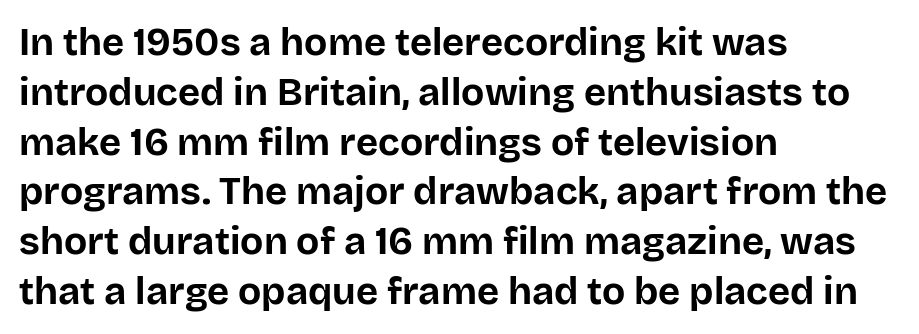
The image shows 38 px bold sans-serif type, upright; set left-aligned, normal line spacing (1.31x), normal letter spacing, not underlined; low stroke contrast and a large x-height.
